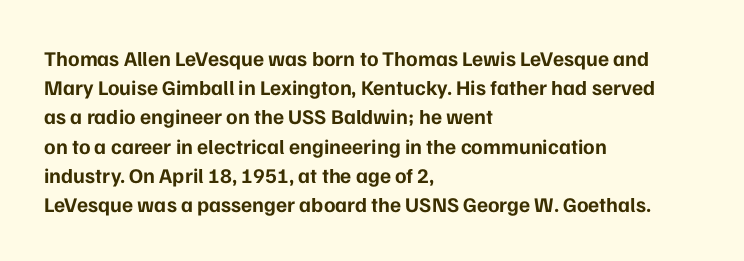
The image shows 21 px bold type, upright; set left-aligned, normal line spacing (1.39x), normal letter spacing, not underlined.
